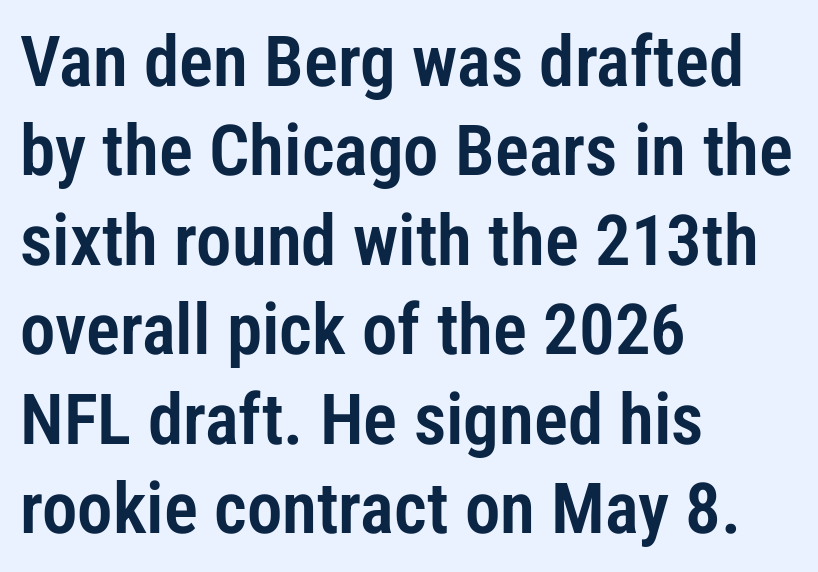
The image shows 71 px condensed sans-serif type, upright; set left-aligned, normal line spacing (1.26x), normal letter spacing, not underlined; low stroke contrast and a medium x-height.
